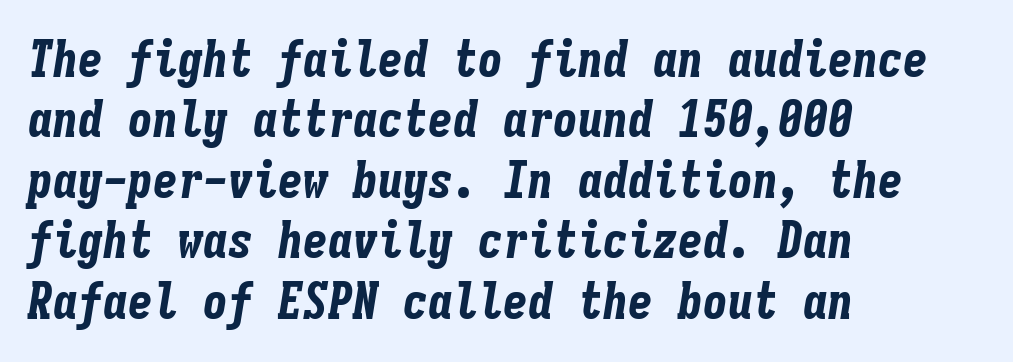
The image shows 50 px bold, condensed type, italic (leaning right), monospaced; set left-aligned, line spacing 1.21x, normal letter spacing, not underlined; low stroke contrast and a medium x-height.
